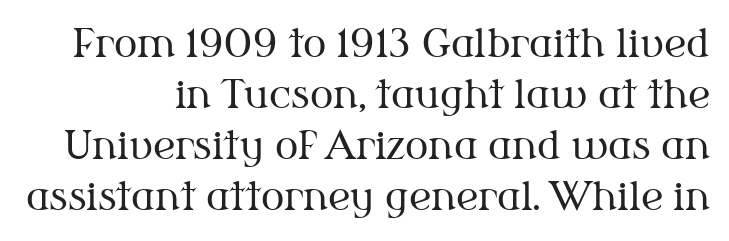
Q: Is the text bold? A: No.
Q: Is the text italic (slanted)? A: No, it is upright.
Q: Is the typeface a serif or a sans-serif typeface? A: Serif.
Q: Is the text underlined? A: No.
Q: Is the spacing between letters normal or unusually wide? A: Normal.
Q: Is the spacing between lines tight, normal or loose? A: Normal.
Q: Width (condensed, normal, or wide)? A: Normal.
Q: Stroke contrast? A: Medium.
Q: x-height? A: Medium.
Q: Monospaced? A: No.
